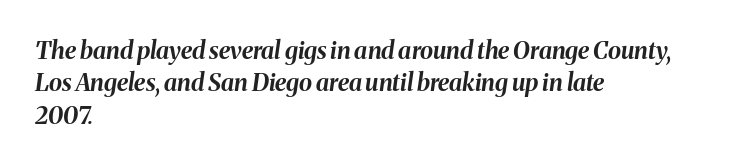
Q: Is the text bold? A: Yes.
Q: Is the text italic (slanted)? A: Yes, it leans right by about 8 degrees.
Q: Is the text underlined? A: No.
Q: How is the paragraph aligned? A: Left-aligned.
Q: Is the spacing between letters normal or unusually wide? A: Normal.
Q: Is the spacing between lines tight, normal or loose? A: Normal.
